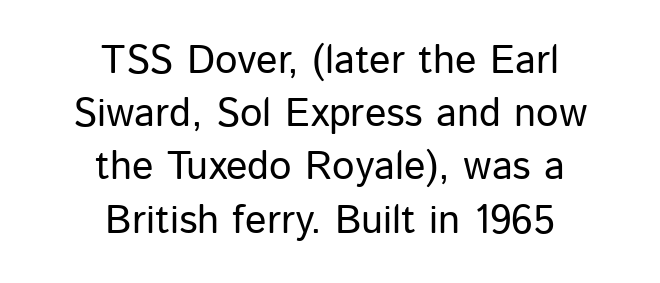
{"serif": "no", "italic": "no", "bold": "no", "weight": "regular", "width": "normal", "stroke_contrast": "low", "x_height": "medium", "monospaced": "no", "underline": "no", "align": "center", "line_spacing": "normal", "line_spacing_ratio": 1.33, "letter_spacing": "normal", "letter_spacing_em": 0.0, "glyph_px": 40}
